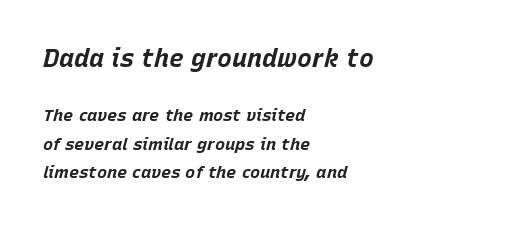
{"italic": "yes", "lean": "right", "slant_degrees": 15, "bold": "yes", "underline": "no", "align": "left", "line_spacing": "normal", "line_spacing_ratio": 1.66, "letter_spacing": "normal", "letter_spacing_em": 0.0, "larger_block": "first", "size_ratio": 1.47, "glyph_px": 25}
